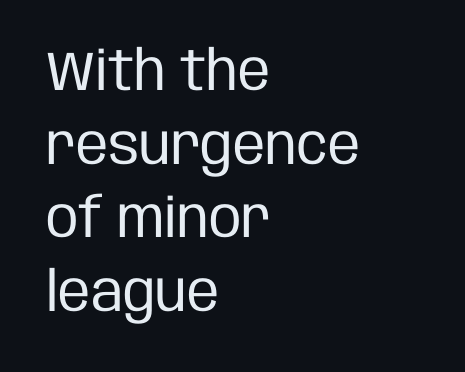
Is this a sans? Yes — the strokes have no serifs. Is the stroke heavy? The answer is a plain regular-or-lighter. Observe the ordinary spacing: letters are neighbours, not strangers. The space directly below the letters is spotless.
